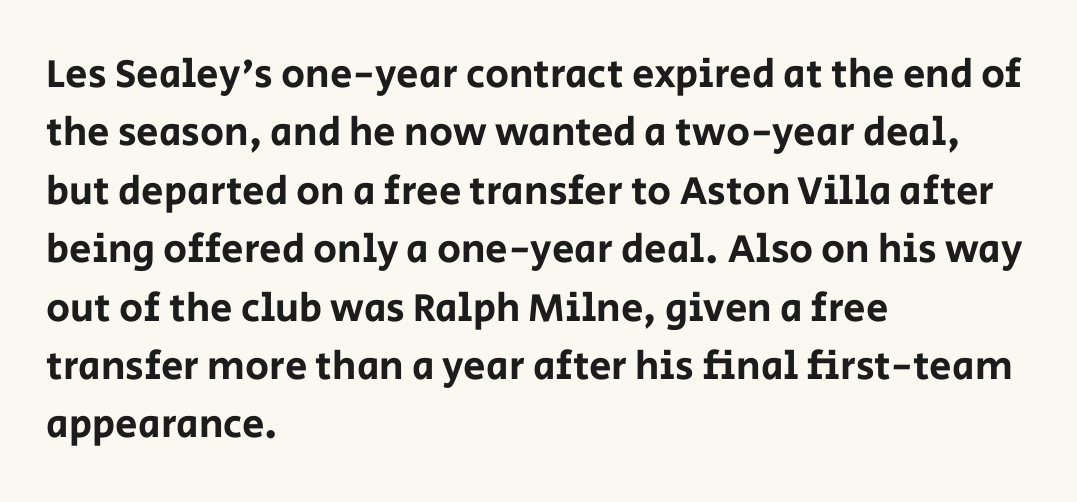
Posture: vertical. This rendering features lettering with no underline. Are there feet on the stems? There aren't — it's a sans. Leading matches the norm, producing a regular column. Spacing between characters is what you'd get straight out of the box.
